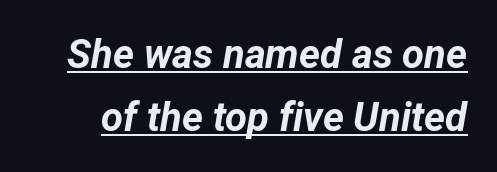
The image shows 40 px bold type, italic (leaning right); set normal line spacing (1.58x), normal letter spacing, underlined; low stroke contrast and a medium x-height.
